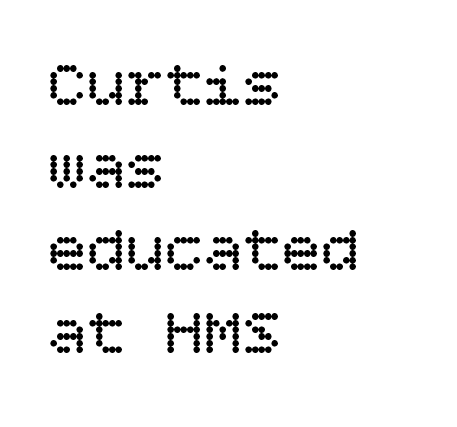
The image shows 65 px regular-weight type, upright; set left-aligned, normal line spacing (1.27x), normal letter spacing, not underlined; low stroke contrast and a large x-height.
